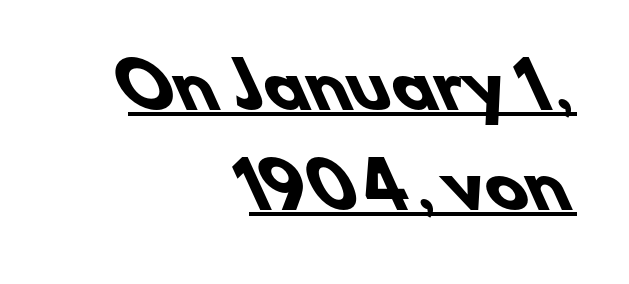
Every letter is thick-stroked: bold, no question. Every row of glyphs terminates at an identical x-position on the right. The rendering uses natural spacing where letterforms have individual widths. The sample's only ornament is a line tracing under the words. Nobody touched the tracking dial on this one.
